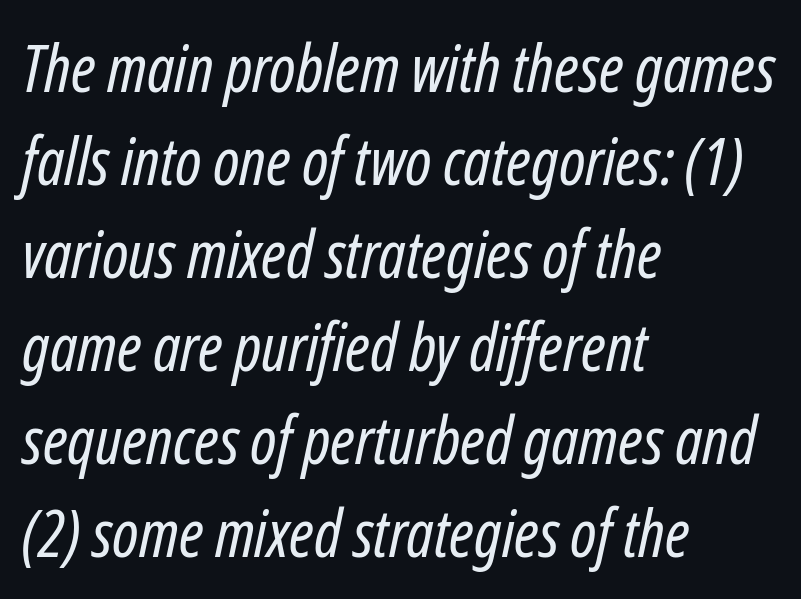
The image shows 65 px regular-weight, condensed type, italic (leaning right); set left-aligned, normal line spacing (1.43x), normal letter spacing, not underlined; low stroke contrast and a medium x-height.
